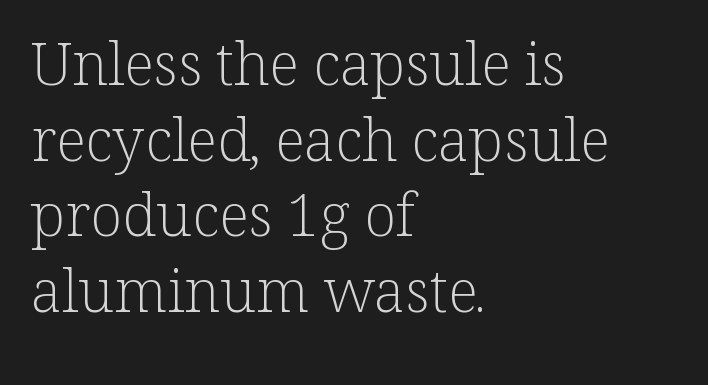
The image shows 59 px light serif type, upright; set left-aligned, normal line spacing (1.28x), normal letter spacing, not underlined; low stroke contrast and a medium x-height.
